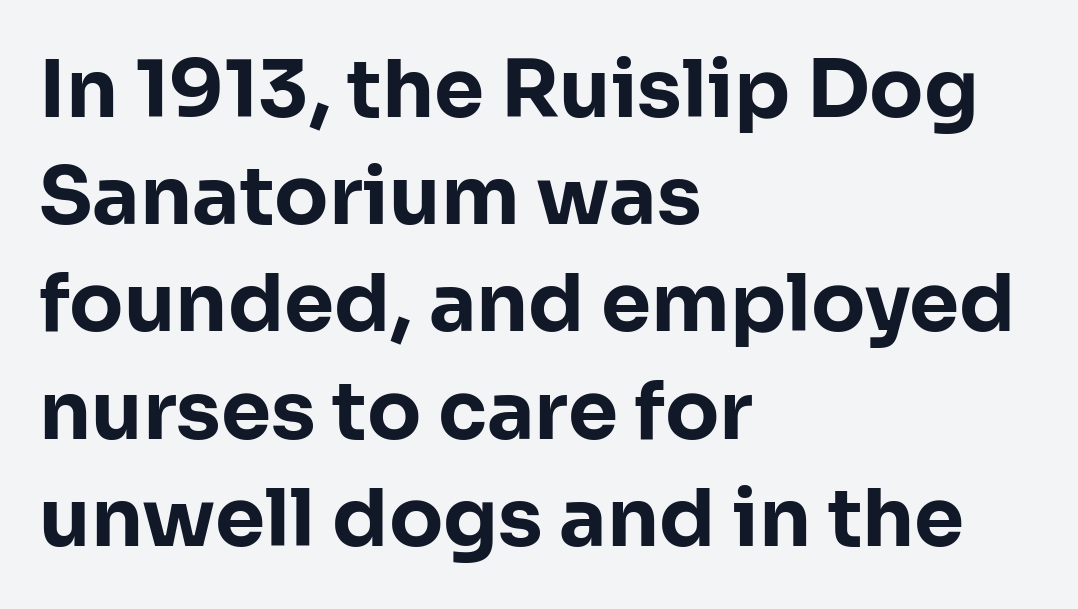
{"serif": "no", "italic": "no", "bold": "yes", "weight": "bold", "width": "normal", "stroke_contrast": "low", "x_height": "medium", "monospaced": "no", "underline": "no", "align": "left", "line_spacing": "normal", "line_spacing_ratio": 1.34, "letter_spacing": "normal", "letter_spacing_em": 0.0, "glyph_px": 80}
